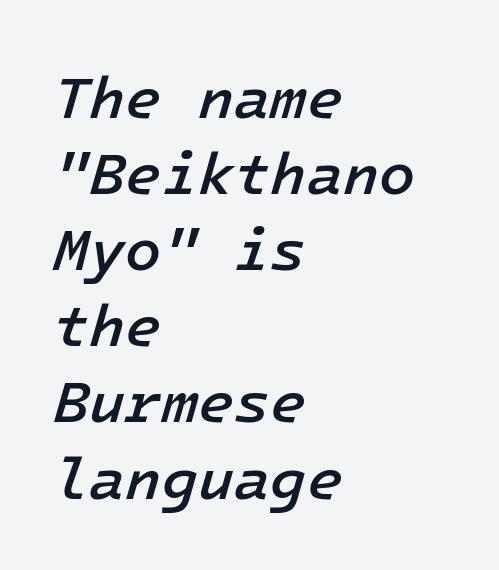
When letters slant like this, we call the style italic. The space directly below the letters is spotless. Teacher's note: observe the even left margin — that is flush-left alignment. A normal amount of white space separates one row of letters from the next.
